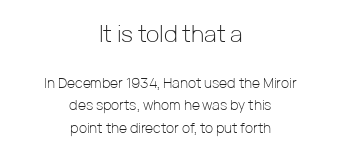
Q: Is the text bold? A: No.
Q: Is the text italic (slanted)? A: No, it is upright.
Q: Is the text underlined? A: No.
Q: How is the paragraph aligned? A: Centered.
Q: Is the spacing between letters normal or unusually wide? A: Normal.
Q: Is the spacing between lines tight, normal or loose? A: Normal.
Q: Which block of text is set in a larger size, the first (top) or the second (bottom)? A: The first (top) one.
